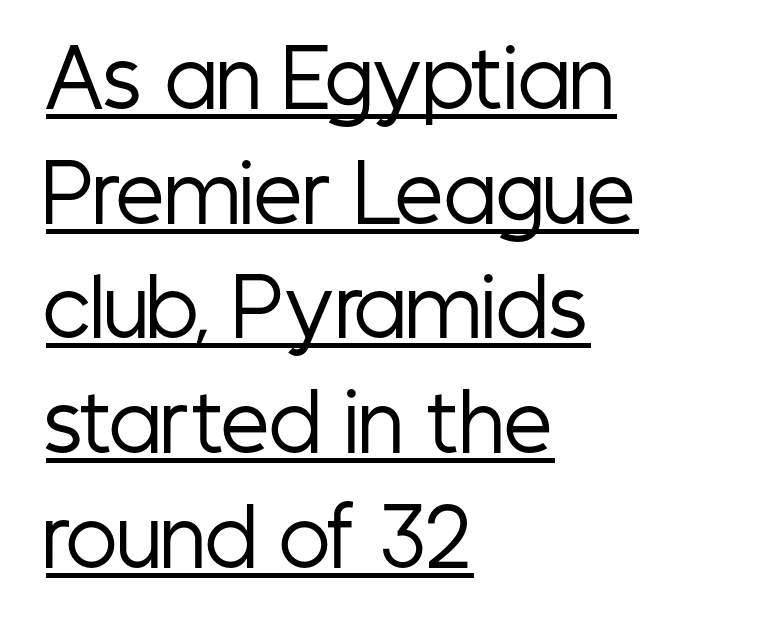
Q: Is the text bold? A: No.
Q: Is the text italic (slanted)? A: No, it is upright.
Q: Is the typeface a serif or a sans-serif typeface? A: Sans-serif.
Q: Is the text underlined? A: Yes.
Q: How is the paragraph aligned? A: Left-aligned.
Q: Is the spacing between letters normal or unusually wide? A: Normal.
Q: Is the spacing between lines tight, normal or loose? A: Normal.
Q: Width (condensed, normal, or wide)? A: Condensed.
Q: Stroke contrast? A: Low.
Q: x-height? A: Medium.
Q: Monospaced? A: No.
